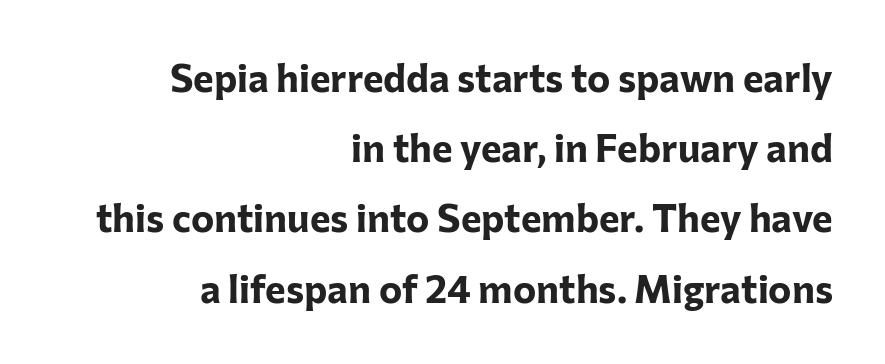
Q: Is the text bold? A: Yes.
Q: Is the text italic (slanted)? A: No, it is upright.
Q: Is the typeface a serif or a sans-serif typeface? A: Sans-serif.
Q: Is the text underlined? A: No.
Q: How is the paragraph aligned? A: Right-aligned.
Q: Is the spacing between letters normal or unusually wide? A: Normal.
Q: Width (condensed, normal, or wide)? A: Normal.
Q: Stroke contrast? A: Low.
Q: x-height? A: Medium.
Q: Monospaced? A: No.
